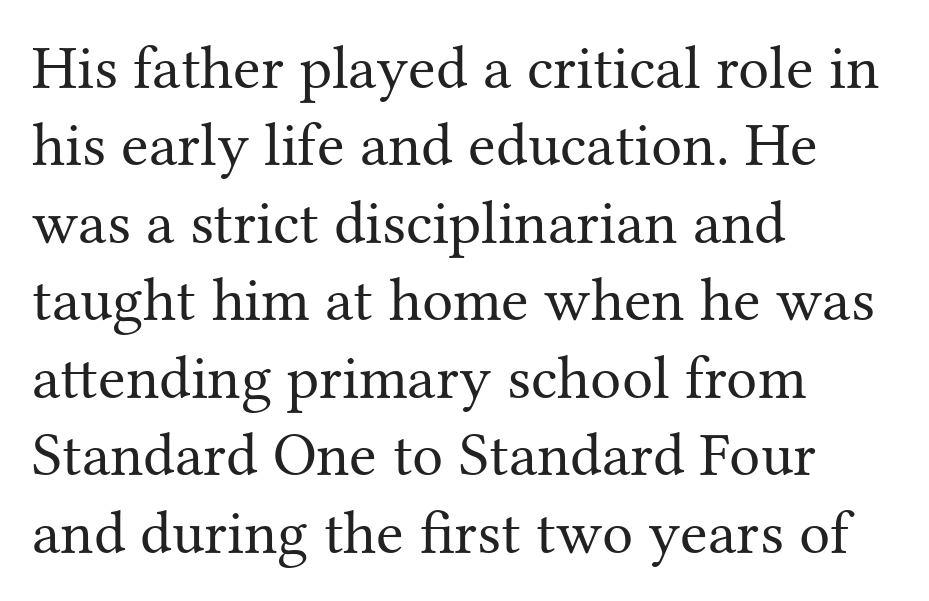
{"serif": "yes", "italic": "no", "bold": "no", "weight": "regular", "width": "normal", "stroke_contrast": "medium", "x_height": "medium", "monospaced": "no", "underline": "no", "align": "left", "line_spacing": "normal", "line_spacing_ratio": 1.25, "letter_spacing": "normal", "letter_spacing_em": 0.0, "glyph_px": 62}
